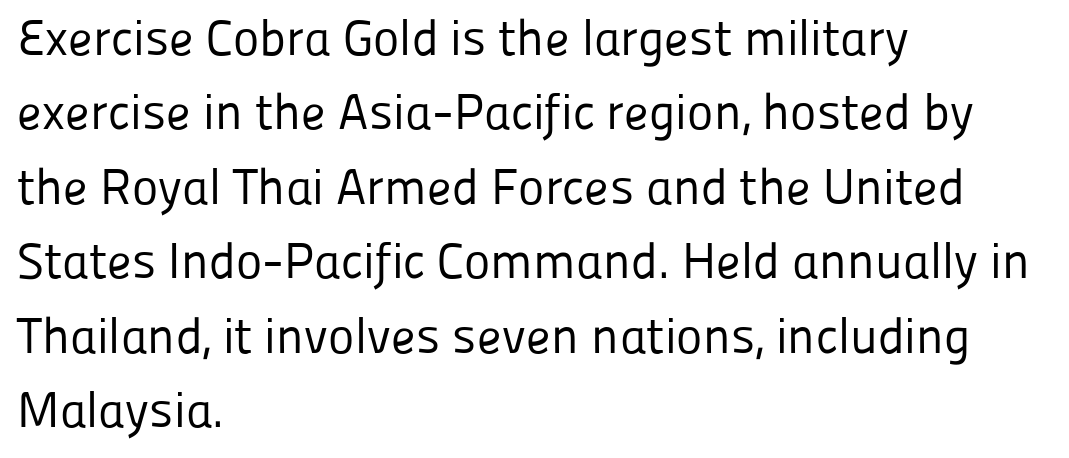
Q: Is the text bold? A: No.
Q: Is the text italic (slanted)? A: No, it is upright.
Q: Is the typeface a serif or a sans-serif typeface? A: Sans-serif.
Q: Is the text underlined? A: No.
Q: How is the paragraph aligned? A: Left-aligned.
Q: Is the spacing between letters normal or unusually wide? A: Normal.
Q: Is the spacing between lines tight, normal or loose? A: Normal.
Q: Width (condensed, normal, or wide)? A: Normal.
Q: Stroke contrast? A: Low.
Q: x-height? A: Medium.
Q: Monospaced? A: No.
